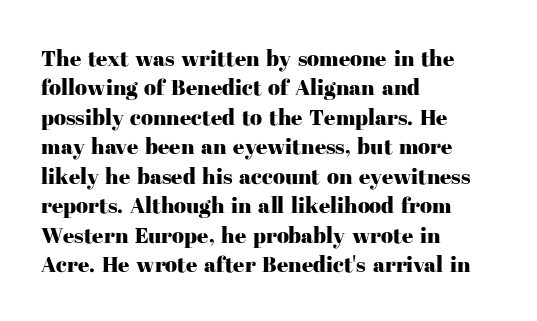
{"italic": "no", "underline": "no", "align": "left", "line_spacing": "normal", "line_spacing_ratio": 1.34, "letter_spacing": "normal", "letter_spacing_em": 0.0, "glyph_px": 22}
